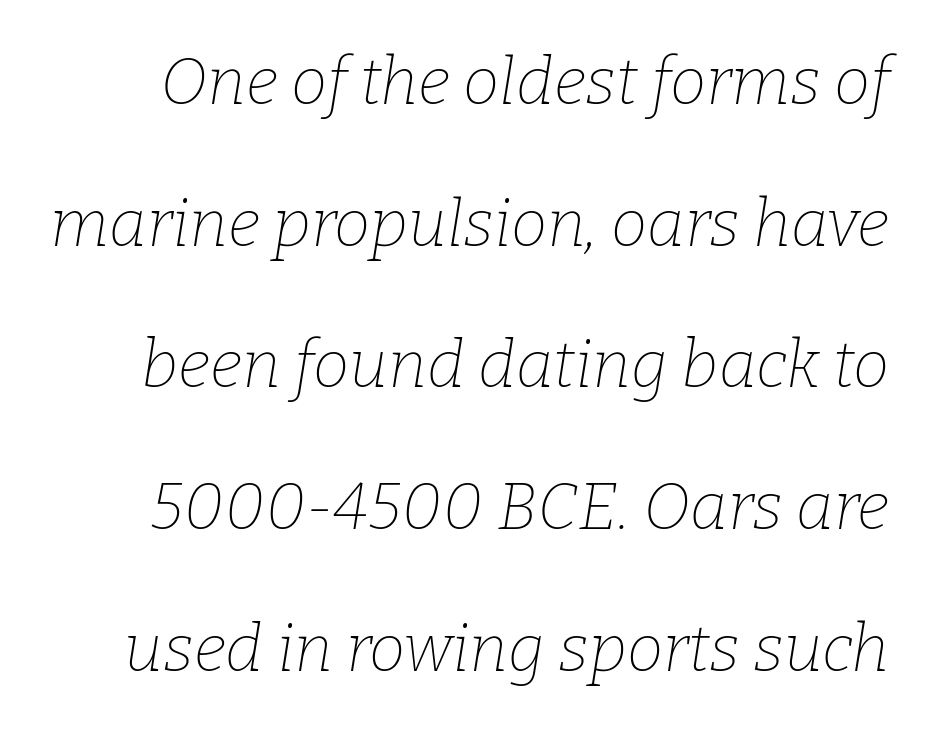
The image shows 65 px thin serif type, italic (leaning right); set loose line spacing (2.18x), normal letter spacing, not underlined; low stroke contrast and a medium x-height.
